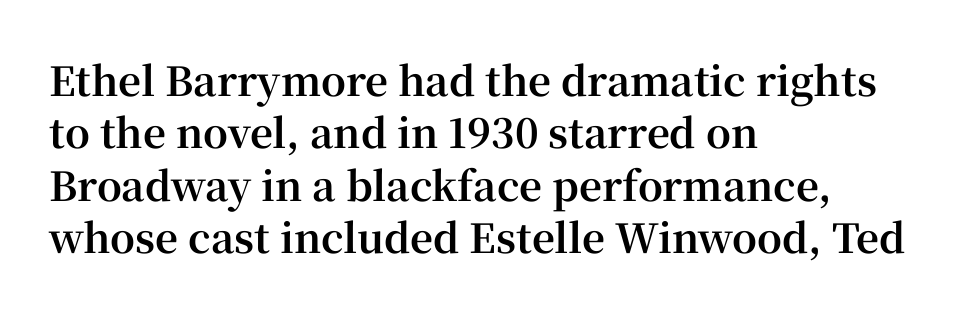
Bare-footed words on every line. Between one letter and the next there's only the usual sliver of space. Rendered with straight, roman letterforms. Each line starts at the same left margin while the right side varies. The strokes are fattened all the way to bold. Think of a printed novel: that variable character pitch is what you see here.
